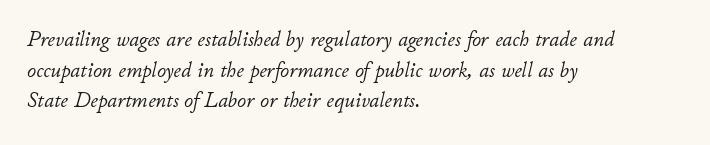
{"italic": "yes", "lean": "right", "slant_degrees": 11, "bold": "no", "underline": "no", "align": "left", "line_spacing": "normal", "line_spacing_ratio": 1.39, "letter_spacing": "normal", "letter_spacing_em": 0.0, "glyph_px": 22}
